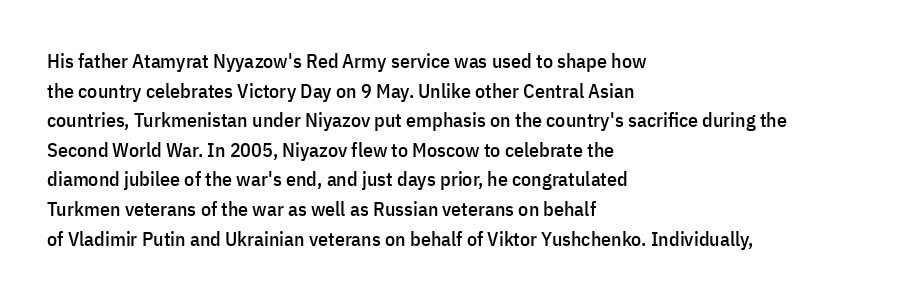
The image shows 20 px text type, upright; set left-aligned, normal line spacing (1.48x), normal letter spacing, not underlined.
